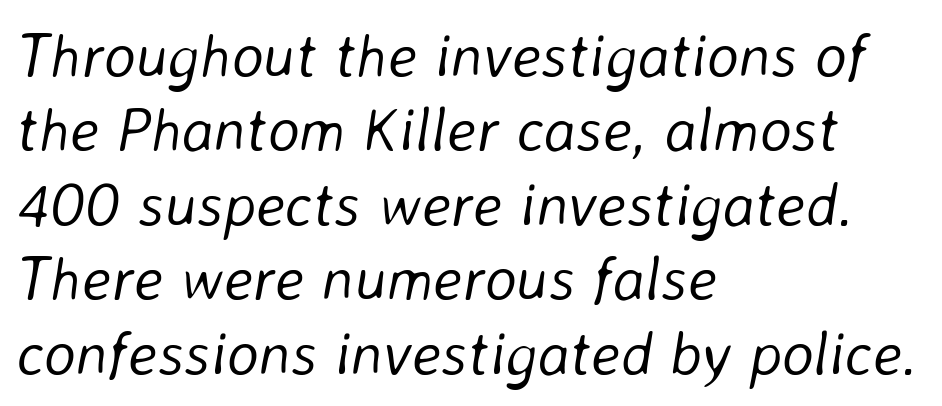
Left-aligned paragraph, ragged on the right. The glyphs are unaccompanied by any horizontal stroke below them. You could not count columns in this text — the font is proportionally spaced. Style check: oblique.
